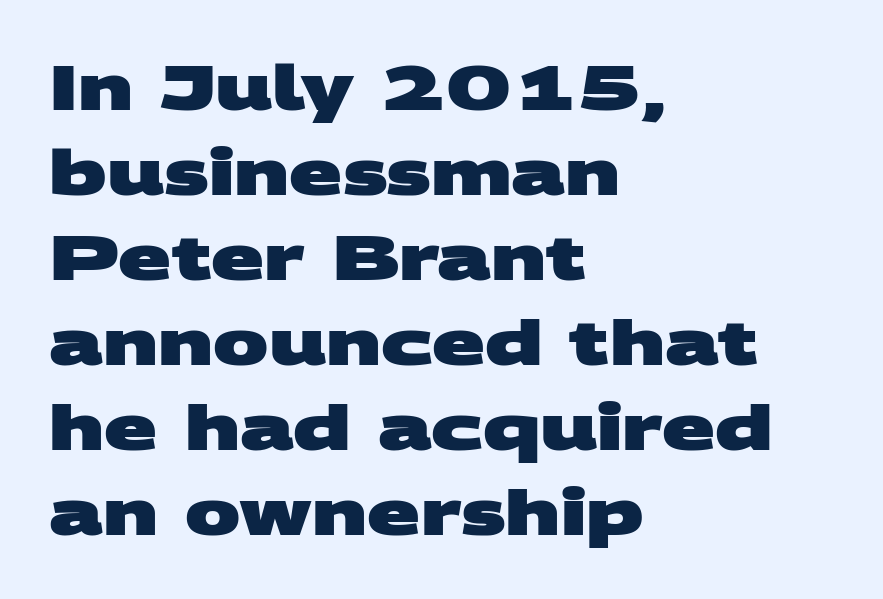
Weight check: bold — yes, fully. The face used here is proportionally spaced, like ordinary book or web type. The strip under each line holds only bare page. Tracking value appears to be zero — textbook default spacing. Nope, no serifs anywhere on these letters.
